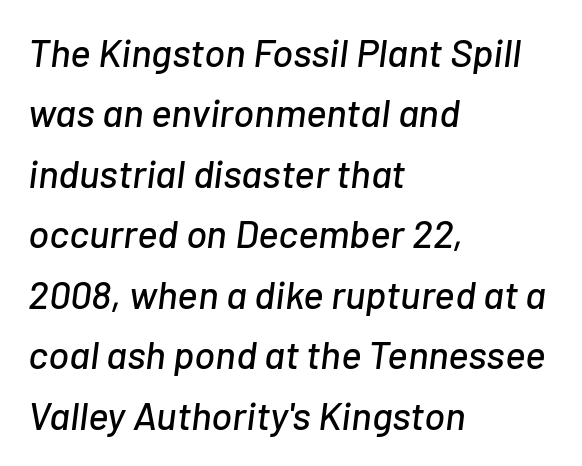
Q: Is the text italic (slanted)? A: Yes, it leans right by about 7 degrees.
Q: Is the text underlined? A: No.
Q: How is the paragraph aligned? A: Left-aligned.
Q: Is the spacing between letters normal or unusually wide? A: Normal.
Q: Is the spacing between lines tight, normal or loose? A: Normal.
Q: Width (condensed, normal, or wide)? A: Normal.
Q: Stroke contrast? A: Low.
Q: x-height? A: Medium.
Q: Monospaced? A: No.
